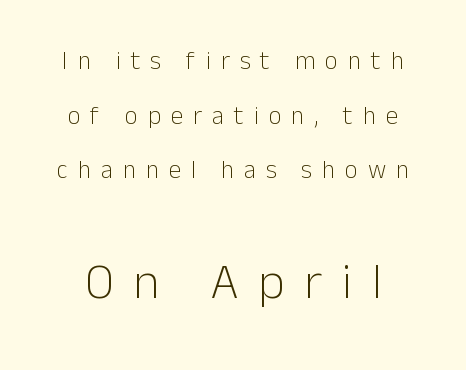
Q: Is the text bold? A: No.
Q: Is the text italic (slanted)? A: No, it is upright.
Q: Is the typeface a serif or a sans-serif typeface? A: Sans-serif.
Q: Is the text underlined? A: No.
Q: Is the spacing between letters normal or unusually wide? A: Unusually wide.
Q: Is the spacing between lines tight, normal or loose? A: Loose.
Q: Which block of text is set in a larger size, the first (top) or the second (bottom)? A: The second (bottom) one.
Q: Width (condensed, normal, or wide)? A: Normal.
Q: Stroke contrast? A: Low.
Q: x-height? A: Medium.
Q: Monospaced? A: No.
